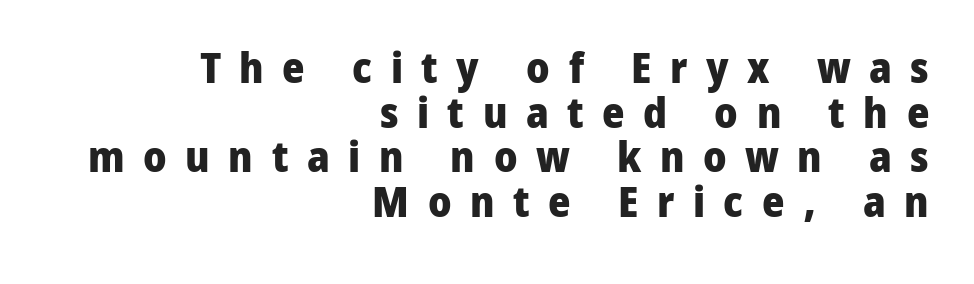
Is there much room between lines? No — they nearly touch. Where is the straight margin? On the right. Thick stems and heavy bowls — unmistakably bold. In terms of letterform style, serifs are entirely absent. The glyphs are unaccompanied by any horizontal stroke below them. The passage shown is typed in a proportional face where columns would drift.
